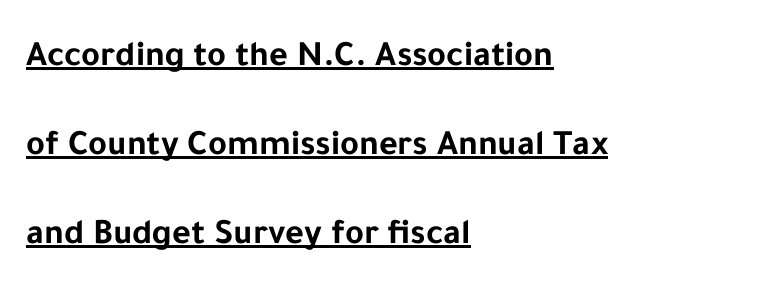
{"serif": "no", "italic": "no", "bold": "yes", "weight": "bold", "width": "normal", "stroke_contrast": "low", "x_height": "medium", "monospaced": "no", "underline": "yes", "align": "left", "line_spacing": "loose", "line_spacing_ratio": 2.47, "letter_spacing": "normal", "letter_spacing_em": 0.0, "glyph_px": 36}
